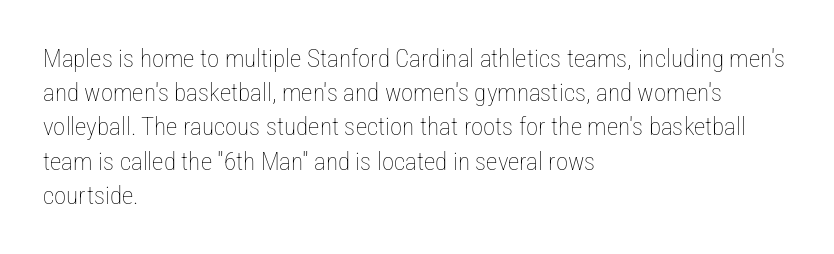
The area under the type is left untouched. A roman cut, with each character standing at attention. Observe the ordinary spacing: letters are neighbours, not strangers. Notice how the passage keeps a crisp vertical edge on the left only.
